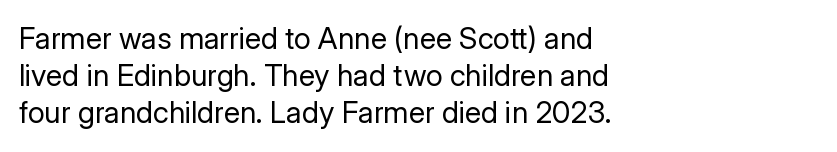
The image shows 30 px regular-weight sans-serif type, upright; set left-aligned, line spacing 1.24x, normal letter spacing, not underlined; low stroke contrast and a medium x-height.
